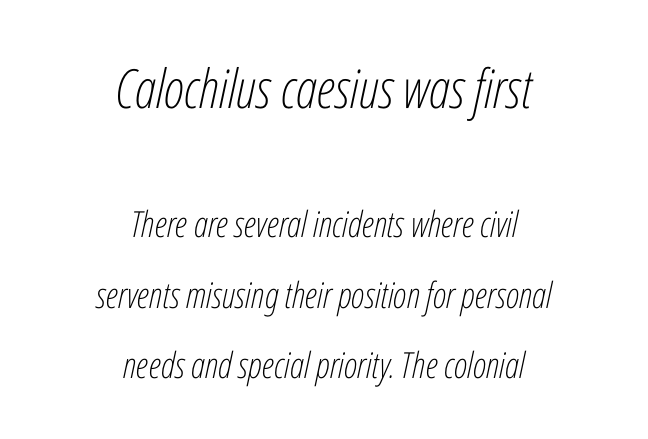
The rendering uses natural spacing where letterforms have individual widths. Tracking here is standard; glyphs follow each other at the usual distance. The axis of the letterforms is tilted away from vertical. Line spacing here is loose. Descender tails drop into unmarked territory. Notice how the passage keeps no hard edge, just a central spine.
